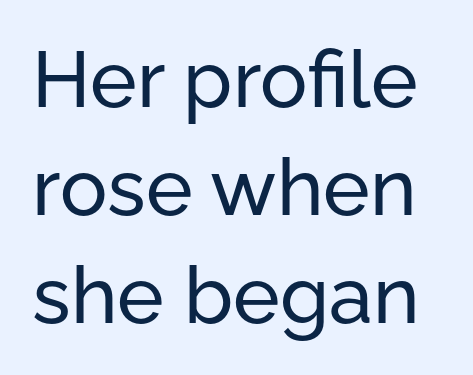
Underline: absent. Looks like regular typesetting: each glyph gets only the width it needs. Regular leading. In terms of posture, this sample is upright. Default kerning and tracking; the words read as compact shapes. Examine the stroke ends and you'll find no serifs.
